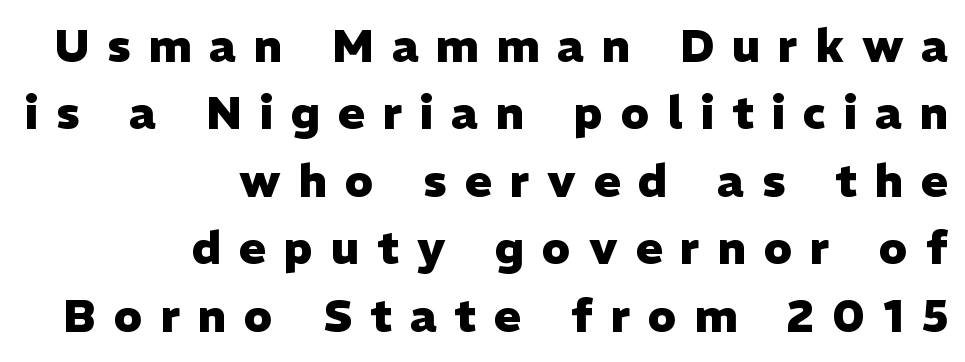
Q: Is the text bold? A: Yes.
Q: Is the text italic (slanted)? A: No, it is upright.
Q: Is the typeface a serif or a sans-serif typeface? A: Sans-serif.
Q: Is the text underlined? A: No.
Q: How is the paragraph aligned? A: Right-aligned.
Q: Is the spacing between letters normal or unusually wide? A: Unusually wide.
Q: Is the spacing between lines tight, normal or loose? A: Normal.
Q: Width (condensed, normal, or wide)? A: Normal.
Q: Stroke contrast? A: Low.
Q: x-height? A: Medium.
Q: Monospaced? A: No.
